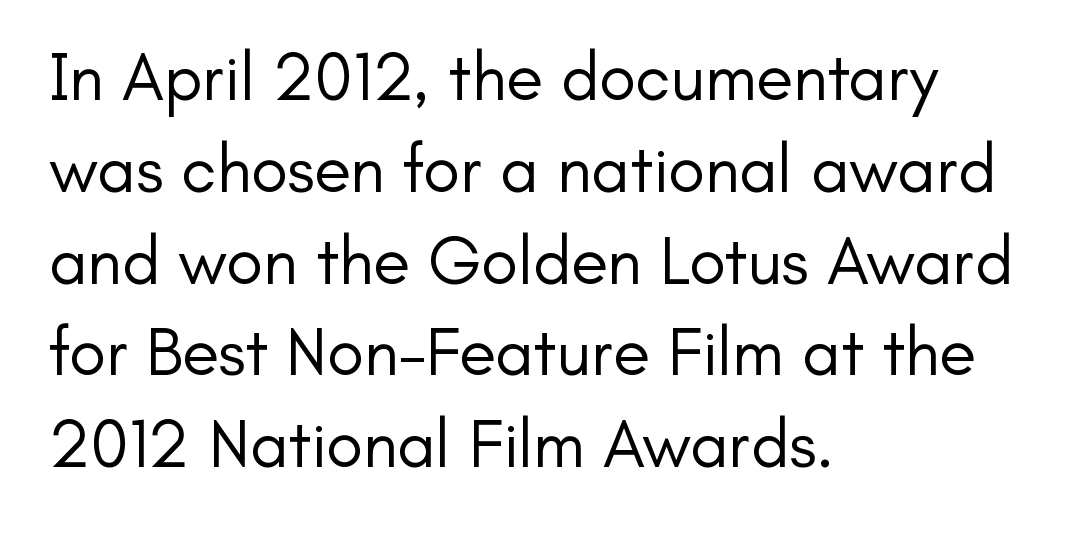
Q: Is the text bold? A: No.
Q: Is the text italic (slanted)? A: No, it is upright.
Q: Is the typeface a serif or a sans-serif typeface? A: Sans-serif.
Q: Is the text underlined? A: No.
Q: How is the paragraph aligned? A: Left-aligned.
Q: Is the spacing between letters normal or unusually wide? A: Normal.
Q: Is the spacing between lines tight, normal or loose? A: Normal.
Q: Width (condensed, normal, or wide)? A: Normal.
Q: Stroke contrast? A: Low.
Q: x-height? A: Small.
Q: Monospaced? A: No.
